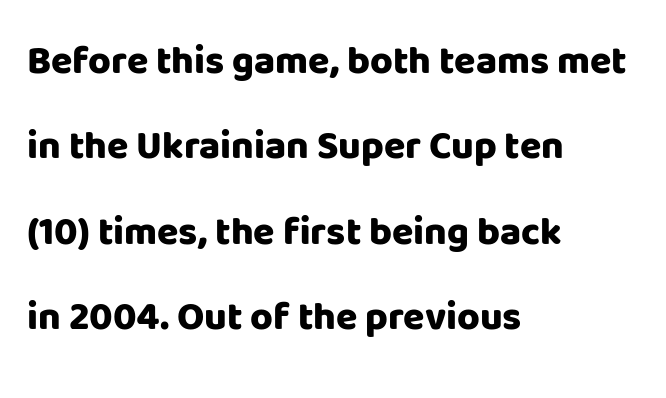
Type style note: lacks serifs. These lines stand farther apart than default settings would place them. Every character sits straight up, as roman type does. Students, this is bold: see how much ink each stroke carries. Short note: letters normally spaced. Casual observation: everything's shoved over to the left.
